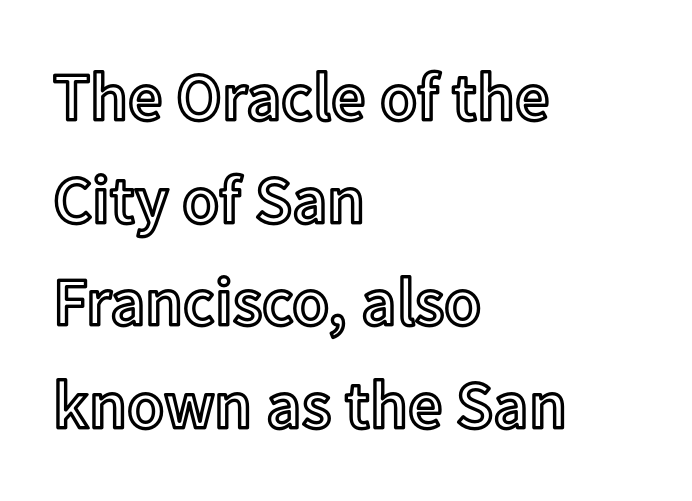
The image shows 68 px text type, upright; set left-aligned, normal line spacing (1.51x), normal letter spacing, not underlined; a medium x-height.
